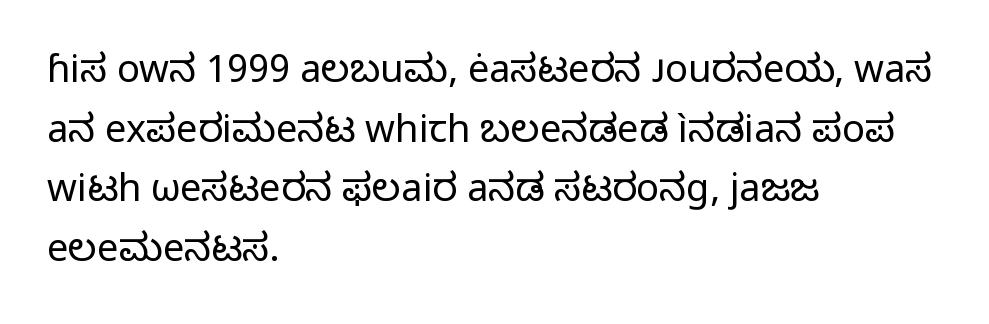
{"serif": "no", "italic": "no", "bold": "no", "weight": "regular", "width": "normal", "stroke_contrast": "low", "x_height": "medium", "monospaced": "no", "underline": "no", "align": "left", "line_spacing": "normal", "line_spacing_ratio": 1.57, "letter_spacing": "normal", "letter_spacing_em": 0.0, "glyph_px": 38}
